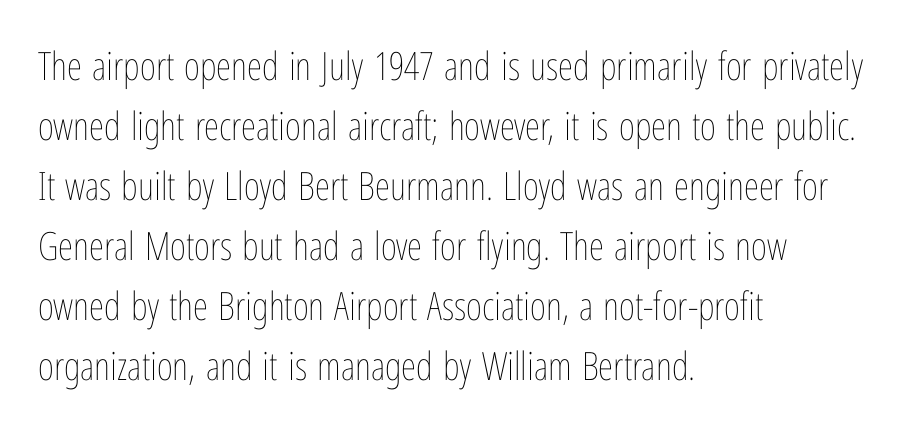
The image shows 39 px thin, condensed type, upright; set left-aligned, normal line spacing (1.54x), normal letter spacing, not underlined; low stroke contrast and a medium x-height.
